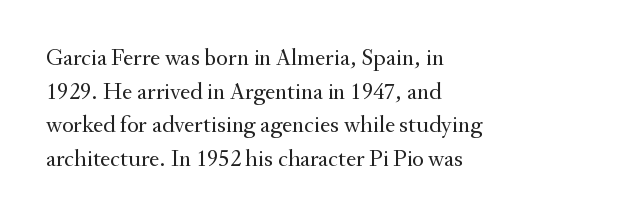
{"italic": "no", "bold": "no", "underline": "no", "align": "left", "line_spacing": "normal", "line_spacing_ratio": 1.4, "letter_spacing": "normal", "letter_spacing_em": 0.0, "glyph_px": 24}
